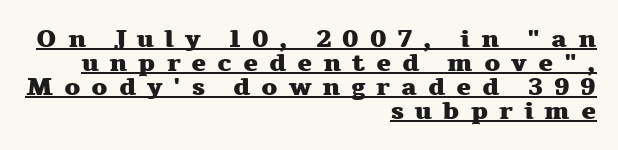
Q: Is the text bold? A: Yes.
Q: Is the text italic (slanted)? A: No, it is upright.
Q: Is the text underlined? A: Yes.
Q: How is the paragraph aligned? A: Right-aligned.
Q: Is the spacing between letters normal or unusually wide? A: Unusually wide.
Q: Is the spacing between lines tight, normal or loose? A: Tight.
